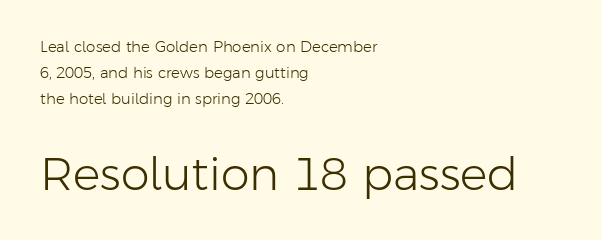
The image shows 46 px light sans-serif type, upright; set left-aligned, line spacing 1.74x, normal letter spacing, not underlined; the second (bottom) block is 3.07x larger; low stroke contrast and a medium x-height.
